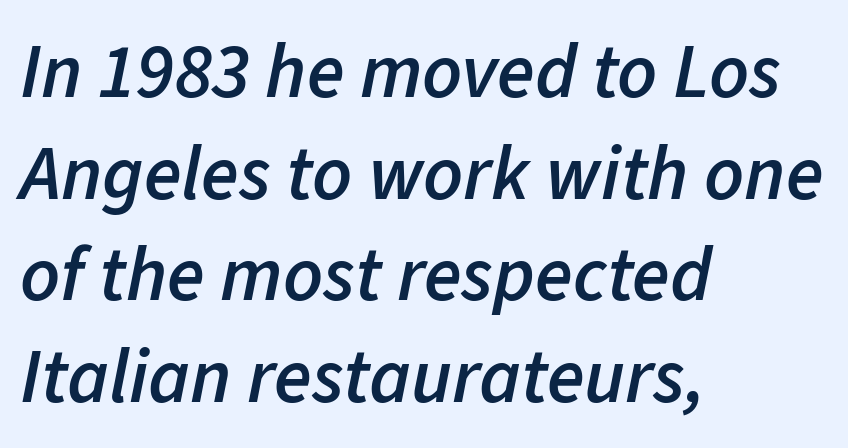
The image shows 77 px semibold type, italic (leaning right); set left-aligned, normal line spacing (1.32x), normal letter spacing, not underlined; low stroke contrast and a medium x-height.
